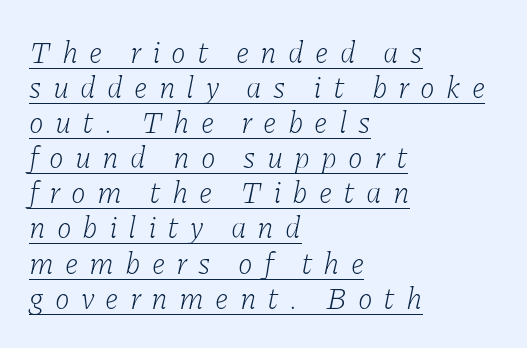
{"serif": "yes", "italic": "yes", "lean": "right", "slant_degrees": 11, "bold": "no", "weight": "light", "width": "normal", "stroke_contrast": "low", "x_height": "medium", "monospaced": "no", "underline": "yes", "align": "left", "line_spacing_ratio": 1.17, "letter_spacing": "wide", "letter_spacing_em": 0.37, "glyph_px": 30}
